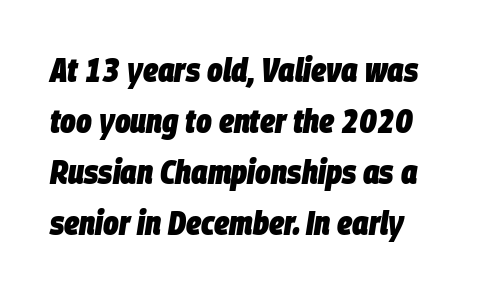
The passage shown is emphatically bold. What's the leading like? Ordinary, nothing unusual. The typesetter chose a ragged-right arrangement here. Looking at the ascenders, they clearly lean. The line texture is even and compact thanks to regular tracking. A typesetter would call this proportional, since set widths differ per character.
